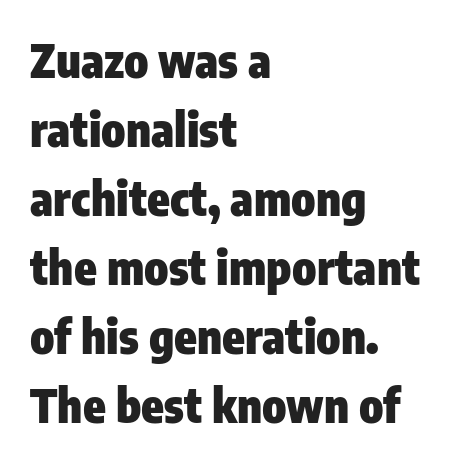
{"serif": "no", "italic": "no", "bold": "yes", "weight": "heavy", "width": "condensed", "stroke_contrast": "low", "x_height": "medium", "monospaced": "no", "underline": "no", "align": "left", "line_spacing": "normal", "line_spacing_ratio": 1.5, "letter_spacing": "normal", "letter_spacing_em": 0.0, "glyph_px": 46}
